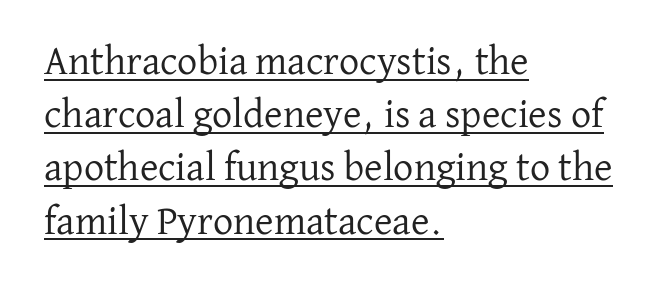
Does a line run under the words? Yes, clearly. The typeface chosen for these lines features serifs. Spacing verdict: proportional, widths tailored to each character. The type is set solid horizontally, with unmodified tracking. Left-aligned paragraph, ragged on the right.
